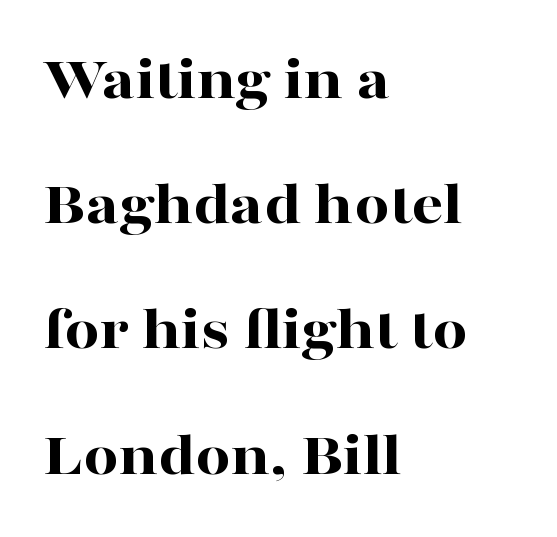
{"serif": "yes", "italic": "no", "bold": "yes", "weight": "bold", "width": "wide", "stroke_contrast": "high", "x_height": "medium", "monospaced": "no", "underline": "no", "align": "left", "line_spacing": "loose", "line_spacing_ratio": 2.02, "letter_spacing": "normal", "letter_spacing_em": 0.0, "glyph_px": 62}
